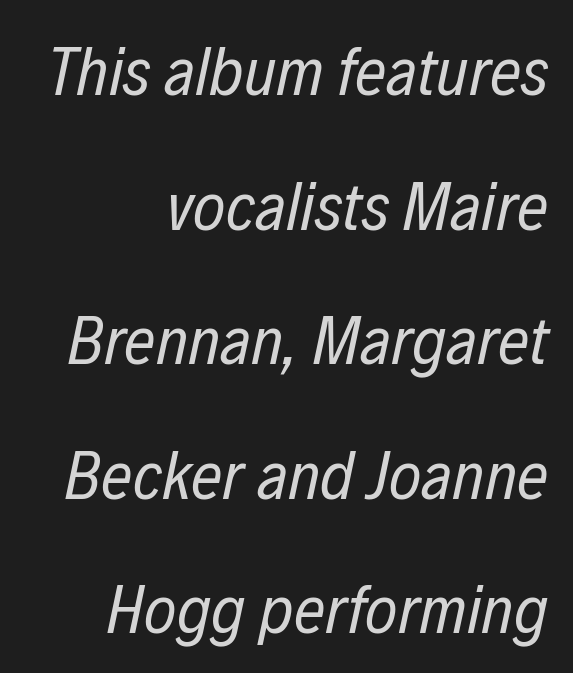
{"italic": "yes", "lean": "right", "slant_degrees": 12, "bold": "no", "weight": "regular", "width": "condensed", "stroke_contrast": "low", "x_height": "medium", "monospaced": "no", "underline": "no", "align": "right", "line_spacing": "loose", "line_spacing_ratio": 1.95, "letter_spacing": "normal", "letter_spacing_em": 0.0, "glyph_px": 69}
